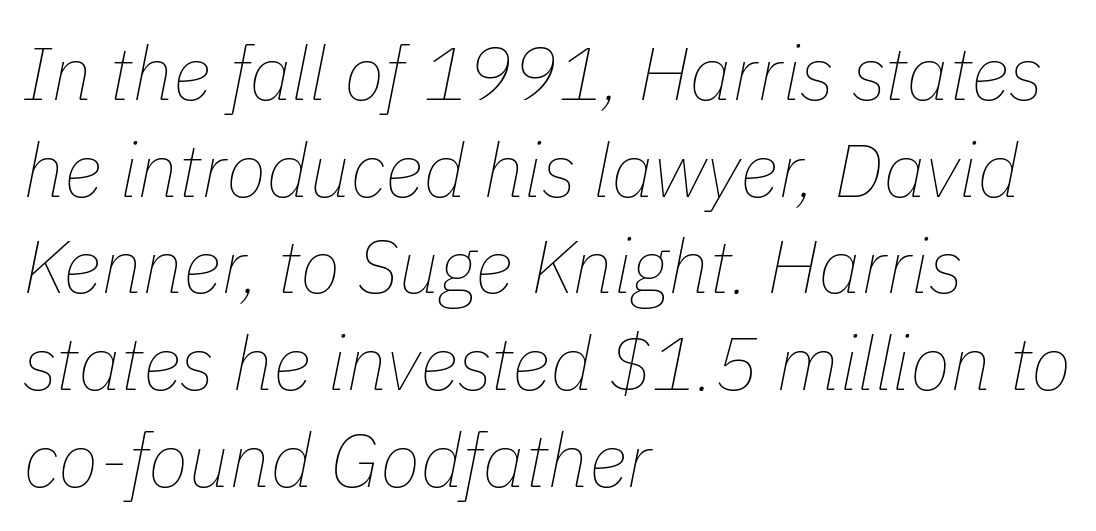
{"italic": "yes", "lean": "right", "slant_degrees": 11, "bold": "no", "weight": "thin", "width": "normal", "stroke_contrast": "low", "x_height": "medium", "monospaced": "no", "underline": "no", "align": "left", "line_spacing": "normal", "line_spacing_ratio": 1.29, "letter_spacing": "normal", "letter_spacing_em": 0.0, "glyph_px": 75}
